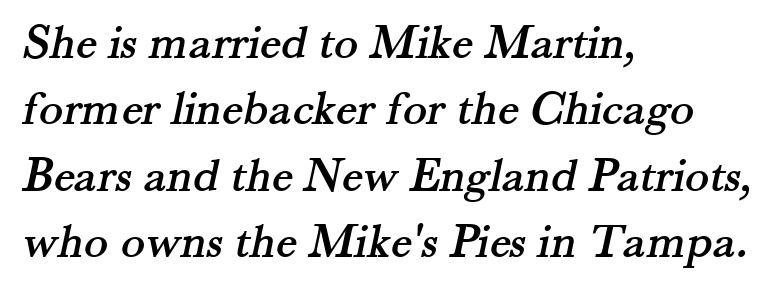
The image shows 50 px serif type; set left-aligned, normal line spacing (1.33x), normal letter spacing, not underlined; medium stroke contrast and a small x-height.
